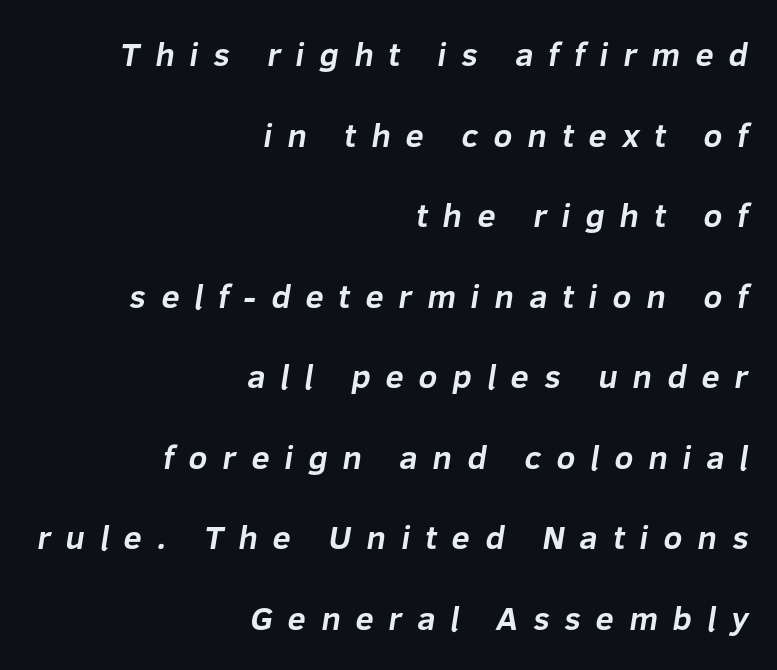
Q: Is the text bold? A: Yes.
Q: Is the typeface a serif or a sans-serif typeface? A: Sans-serif.
Q: Is the text underlined? A: No.
Q: How is the paragraph aligned? A: Right-aligned.
Q: Is the spacing between letters normal or unusually wide? A: Unusually wide.
Q: Is the spacing between lines tight, normal or loose? A: Loose.
Q: Width (condensed, normal, or wide)? A: Normal.
Q: Stroke contrast? A: Low.
Q: x-height? A: Medium.
Q: Monospaced? A: No.
